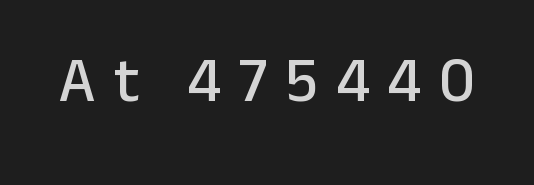
{"serif": "no", "italic": "no", "width": "normal", "stroke_contrast": "low", "x_height": "medium", "monospaced": "no", "underline": "no", "letter_spacing": "wide", "letter_spacing_em": 0.28, "glyph_px": 63}
